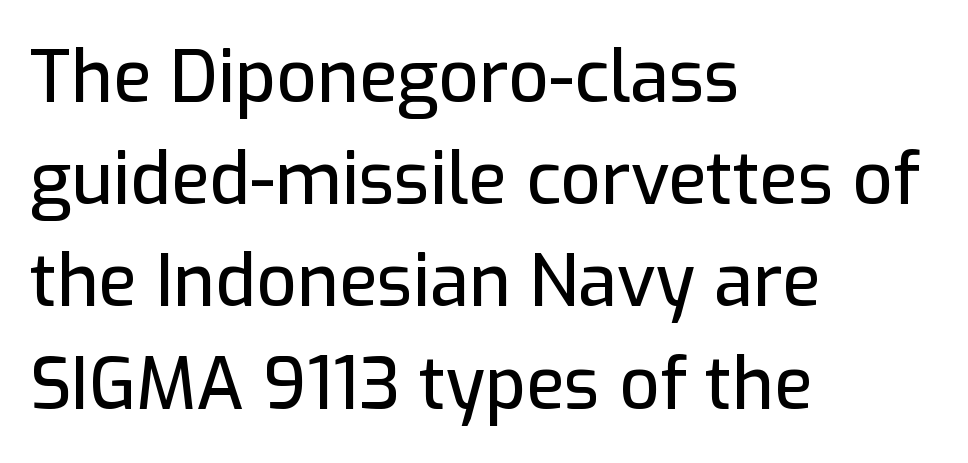
The image shows 71 px sans-serif type, upright; set left-aligned, normal line spacing (1.44x), normal letter spacing, not underlined; low stroke contrast and a medium x-height.
